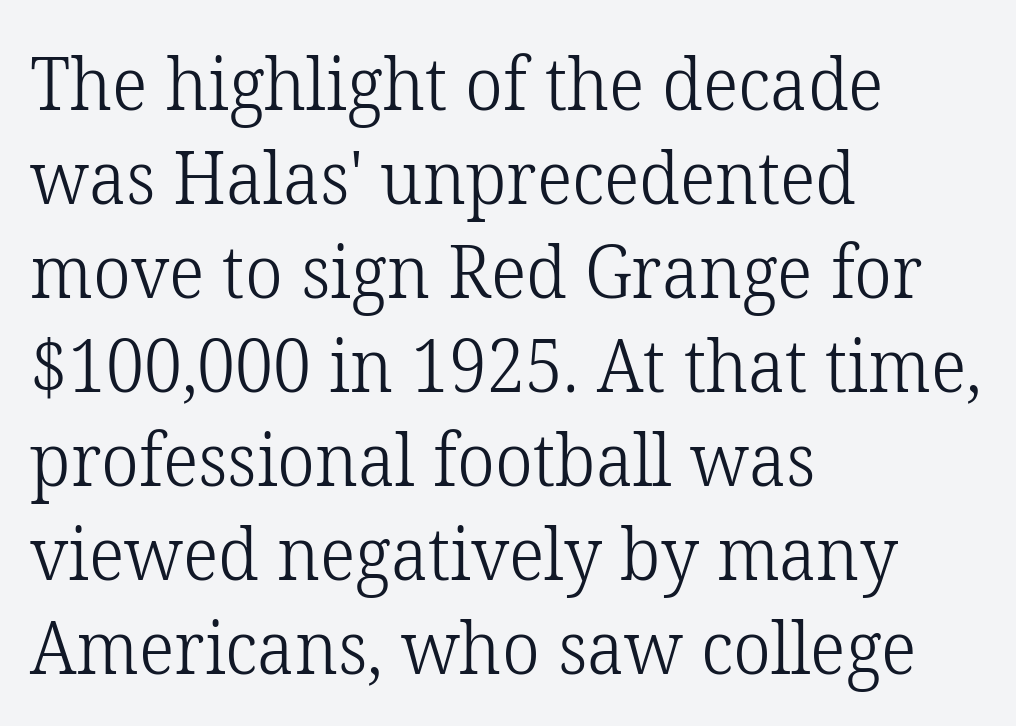
{"serif": "yes", "italic": "no", "bold": "no", "weight": "light", "width": "normal", "stroke_contrast": "low", "x_height": "medium", "monospaced": "no", "underline": "no", "align": "left", "line_spacing": "normal", "line_spacing_ratio": 1.27, "letter_spacing": "normal", "letter_spacing_em": 0.0, "glyph_px": 74}
